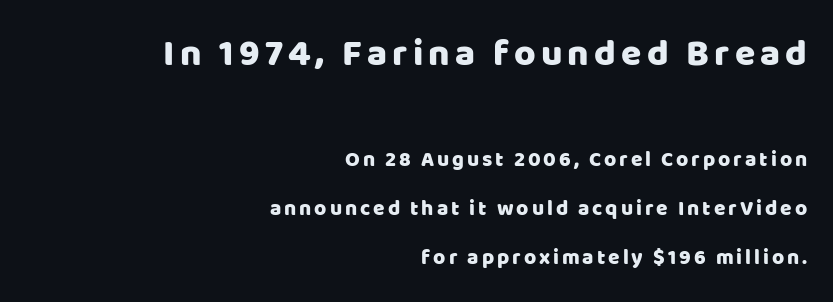
{"serif": "no", "italic": "no", "width": "normal", "stroke_contrast": "low", "x_height": "large", "monospaced": "no", "underline": "no", "align": "right", "line_spacing": "loose", "line_spacing_ratio": 2.35, "larger_block": "first", "size_ratio": 1.76, "glyph_px": 37}
